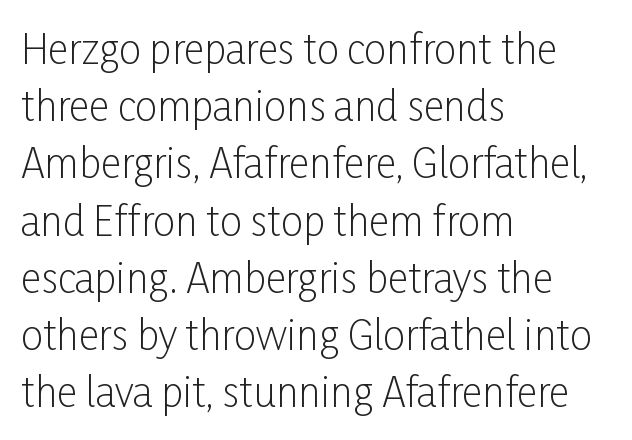
A typesetter would call this proportional, since set widths differ per character. The vertical gap from one line to the next is medium. The rendering anchors every line to the left-hand side. Spacing between characters is what you'd get straight out of the box.
